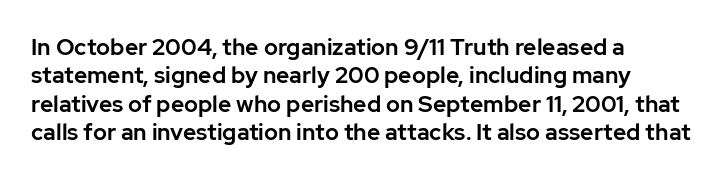
Q: Is the text italic (slanted)? A: No, it is upright.
Q: Is the text underlined? A: No.
Q: How is the paragraph aligned? A: Left-aligned.
Q: Is the spacing between letters normal or unusually wide? A: Normal.
